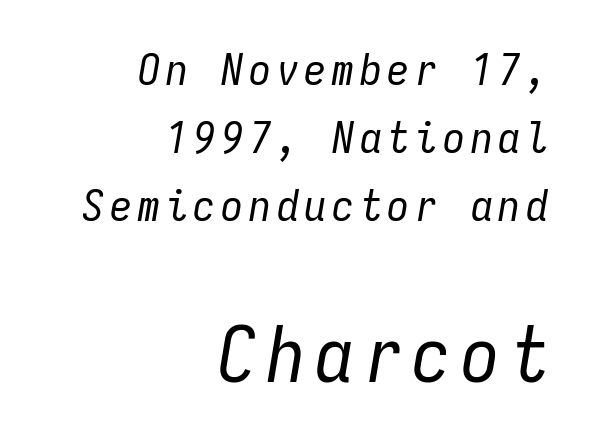
Q: Is the text bold? A: No.
Q: Is the text italic (slanted)? A: Yes, it leans right by about 9 degrees.
Q: Is the text underlined? A: No.
Q: How is the paragraph aligned? A: Right-aligned.
Q: Is the spacing between lines tight, normal or loose? A: Normal.
Q: Which block of text is set in a larger size, the first (top) or the second (bottom)? A: The second (bottom) one.
Q: Width (condensed, normal, or wide)? A: Condensed.
Q: Stroke contrast? A: Low.
Q: x-height? A: Medium.
Q: Monospaced? A: Yes.
